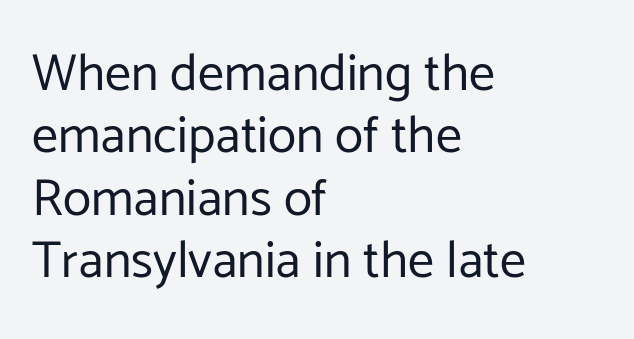
{"serif": "no", "italic": "no", "bold": "no", "weight": "regular", "width": "normal", "stroke_contrast": "low", "x_height": "medium", "monospaced": "no", "underline": "no", "align": "left", "line_spacing_ratio": 1.2, "letter_spacing": "normal", "letter_spacing_em": 0.0, "glyph_px": 52}
